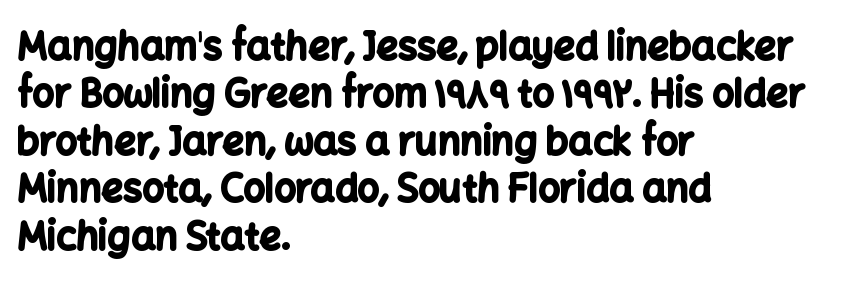
The image shows 38 px bold sans-serif type, upright; set left-aligned, normal line spacing (1.25x), normal letter spacing, not underlined; low stroke contrast and a medium x-height.
